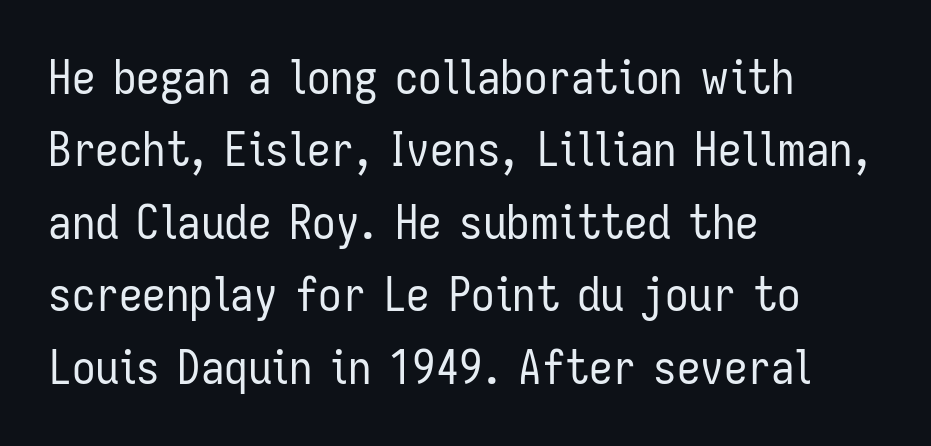
{"serif": "no", "italic": "no", "bold": "no", "weight": "regular", "width": "condensed", "stroke_contrast": "low", "x_height": "medium", "monospaced": "no", "underline": "no", "align": "left", "line_spacing": "normal", "line_spacing_ratio": 1.54, "letter_spacing": "normal", "letter_spacing_em": 0.0, "glyph_px": 47}
